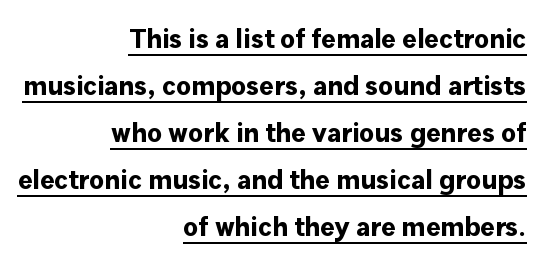
{"italic": "no", "bold": "yes", "underline": "yes", "align": "right", "line_spacing_ratio": 1.74, "letter_spacing": "normal", "letter_spacing_em": 0.0, "glyph_px": 27}
